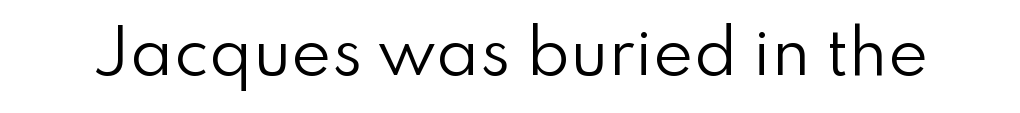
{"serif": "no", "italic": "no", "bold": "no", "weight": "regular", "width": "normal", "stroke_contrast": "low", "x_height": "small", "monospaced": "no", "underline": "no", "letter_spacing": "normal", "letter_spacing_em": 0.0, "glyph_px": 61}
